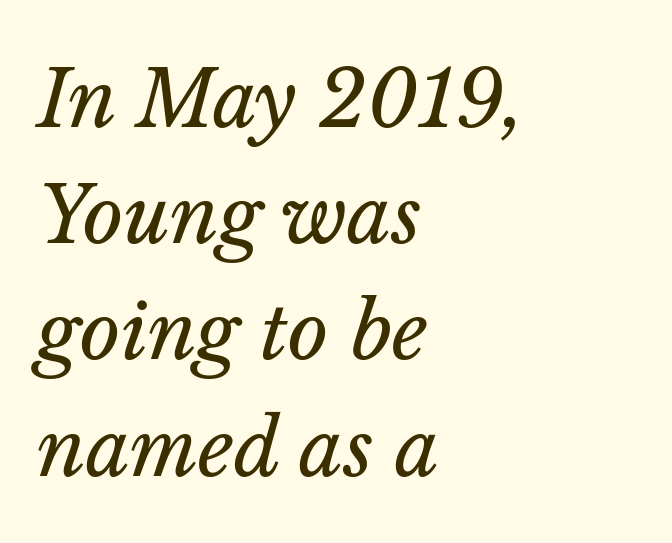
Proportional: the letters do not fall into vertical columns. No extra ink here — the face is not bold. Visually the block forms a straight wall on the left and a jagged coastline on the right. Between one letter and the next there's only the usual sliver of space.
